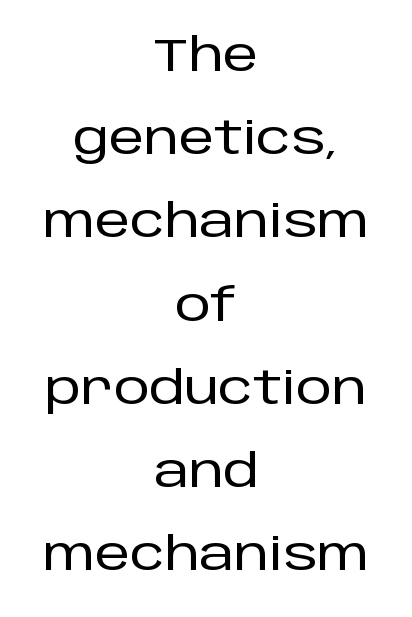
The specimen omits any rule beneath the text block's lines. Letter spacing: default. Regarding serifs, this sample does without them. You can tell it's not italic because the verticals are truly vertical. You could not count columns in this text — the font is proportionally spaced.
